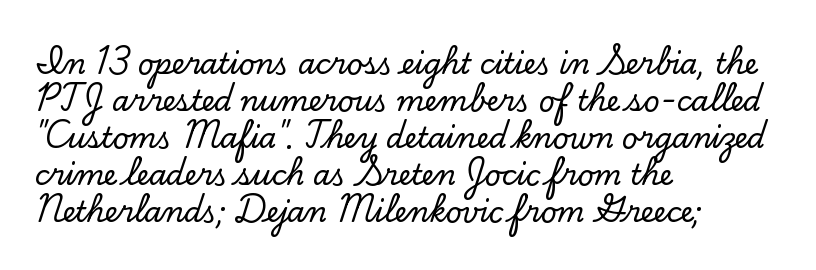
{"serif": "yes", "width": "normal", "stroke_contrast": "low", "x_height": "small", "monospaced": "no", "underline": "no", "align": "left", "line_spacing": "normal", "line_spacing_ratio": 1.32, "letter_spacing": "normal", "letter_spacing_em": 0.0, "glyph_px": 28}
